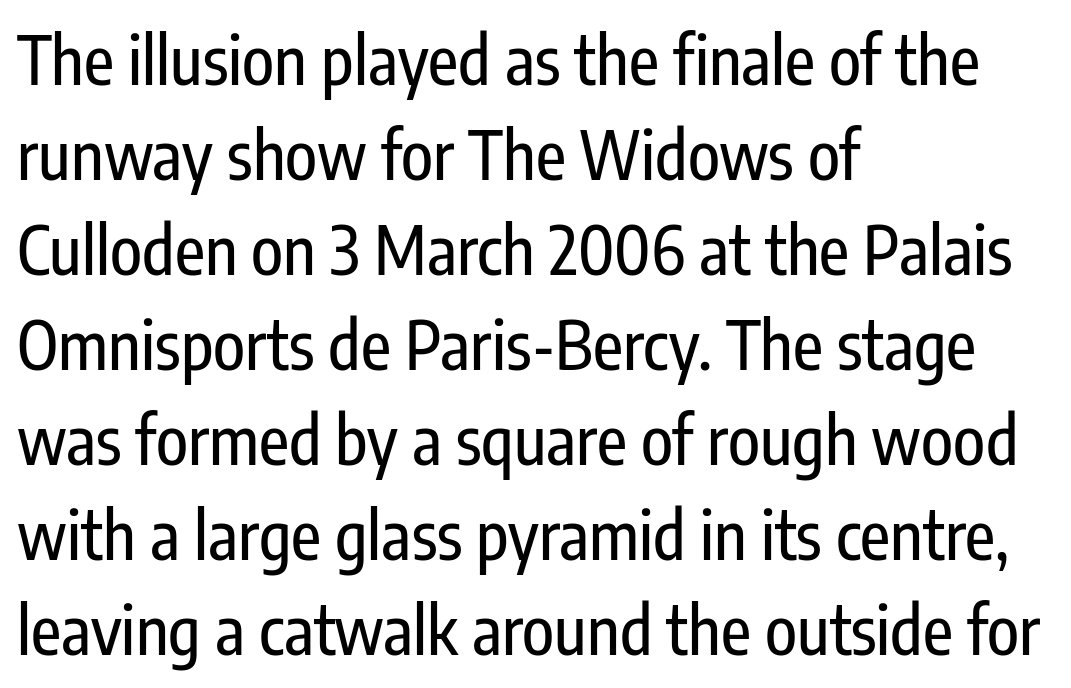
{"serif": "no", "italic": "no", "width": "condensed", "stroke_contrast": "low", "x_height": "medium", "monospaced": "no", "underline": "no", "align": "left", "line_spacing": "normal", "line_spacing_ratio": 1.44, "letter_spacing": "normal", "letter_spacing_em": 0.0, "glyph_px": 66}
